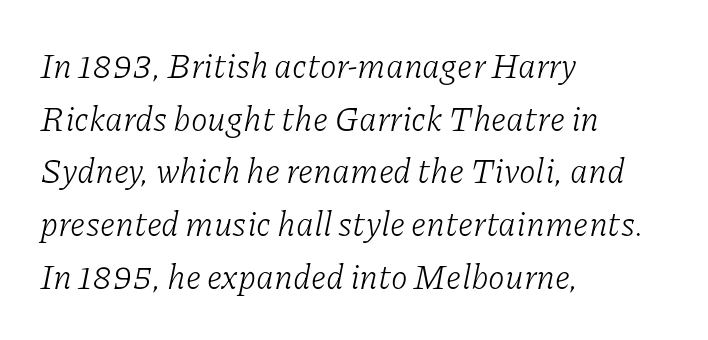
{"serif": "yes", "italic": "yes", "lean": "right", "slant_degrees": 11, "bold": "no", "weight": "light", "width": "normal", "stroke_contrast": "low", "x_height": "medium", "monospaced": "no", "underline": "no", "align": "left", "line_spacing": "normal", "line_spacing_ratio": 1.55, "letter_spacing": "normal", "letter_spacing_em": 0.0, "glyph_px": 34}
